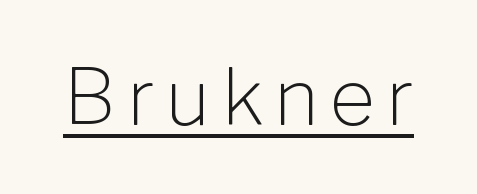
Q: Is the text bold? A: No.
Q: Is the text italic (slanted)? A: No, it is upright.
Q: Is the typeface a serif or a sans-serif typeface? A: Sans-serif.
Q: Is the text underlined? A: Yes.
Q: Width (condensed, normal, or wide)? A: Normal.
Q: Stroke contrast? A: Low.
Q: x-height? A: Medium.
Q: Monospaced? A: No.
